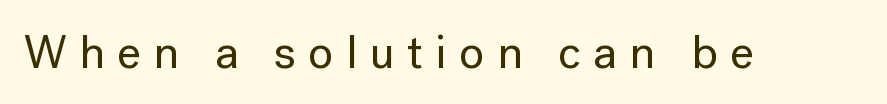
{"serif": "no", "italic": "no", "width": "normal", "stroke_contrast": "low", "x_height": "medium", "monospaced": "no", "underline": "no", "letter_spacing": "wide", "letter_spacing_em": 0.26, "glyph_px": 47}
